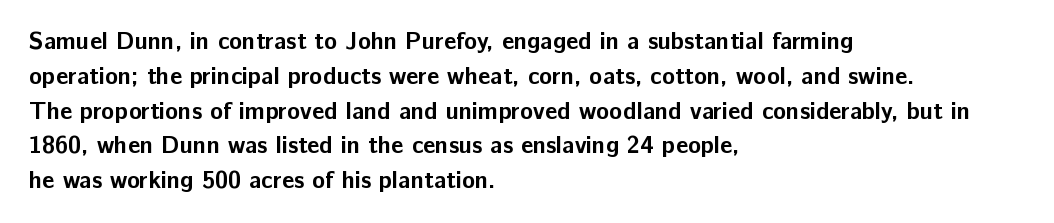
{"italic": "no", "bold": "yes", "underline": "no", "align": "left", "line_spacing": "normal", "line_spacing_ratio": 1.45, "letter_spacing": "normal", "letter_spacing_em": 0.0, "glyph_px": 24}
